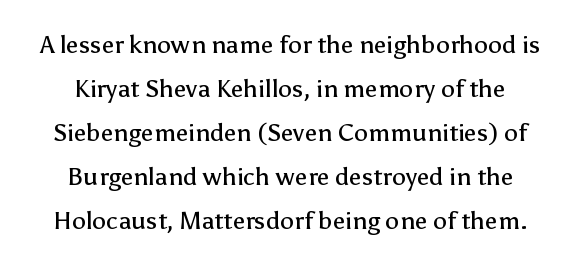
The image shows 25 px text type, upright; set line spacing 1.76x, normal letter spacing, not underlined.
